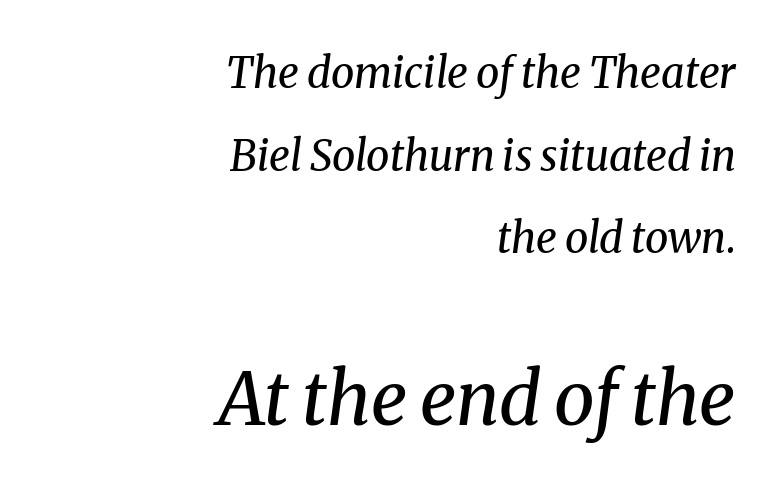
Q: Is the text bold? A: No.
Q: Is the text italic (slanted)? A: Yes, it leans right by about 8 degrees.
Q: Is the typeface a serif or a sans-serif typeface? A: Serif.
Q: Is the text underlined? A: No.
Q: How is the paragraph aligned? A: Right-aligned.
Q: Is the spacing between letters normal or unusually wide? A: Normal.
Q: Is the spacing between lines tight, normal or loose? A: Loose.
Q: Which block of text is set in a larger size, the first (top) or the second (bottom)? A: The second (bottom) one.
Q: Width (condensed, normal, or wide)? A: Normal.
Q: Stroke contrast? A: Medium.
Q: x-height? A: Medium.
Q: Monospaced? A: No.
